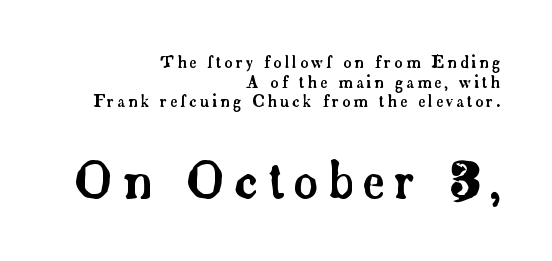
The image shows 49 px serif type, upright; set right-aligned, line spacing 1.22x, not underlined; the second (bottom) block is 3.06x larger; low stroke contrast and a small x-height.
